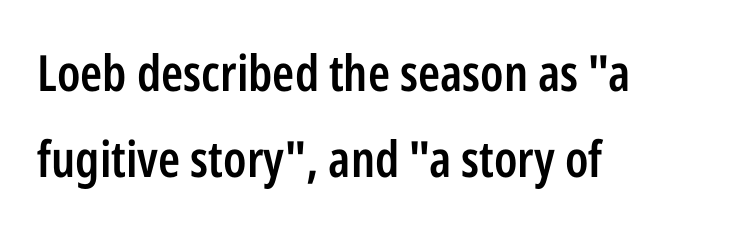
{"serif": "no", "italic": "no", "bold": "semi", "weight": "semibold", "width": "condensed", "stroke_contrast": "low", "x_height": "medium", "monospaced": "no", "underline": "no", "align": "left", "line_spacing_ratio": 1.73, "letter_spacing": "normal", "letter_spacing_em": 0.0, "glyph_px": 50}
